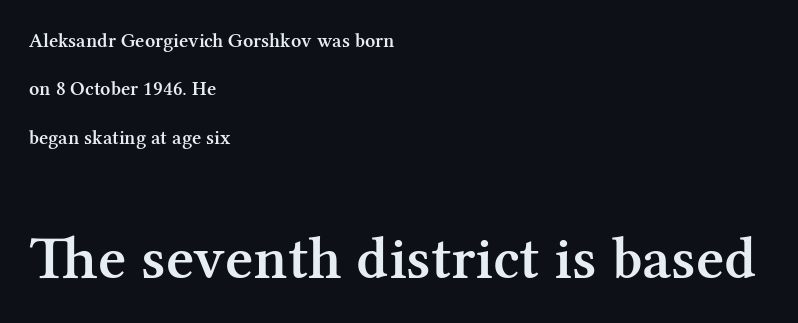
{"serif": "yes", "italic": "no", "bold": "semi", "weight": "semibold", "width": "normal", "stroke_contrast": "medium", "x_height": "medium", "monospaced": "no", "underline": "no", "align": "left", "line_spacing": "loose", "line_spacing_ratio": 2.42, "letter_spacing": "normal", "letter_spacing_em": 0.0, "larger_block": "second", "size_ratio": 3.05, "glyph_px": 61}
